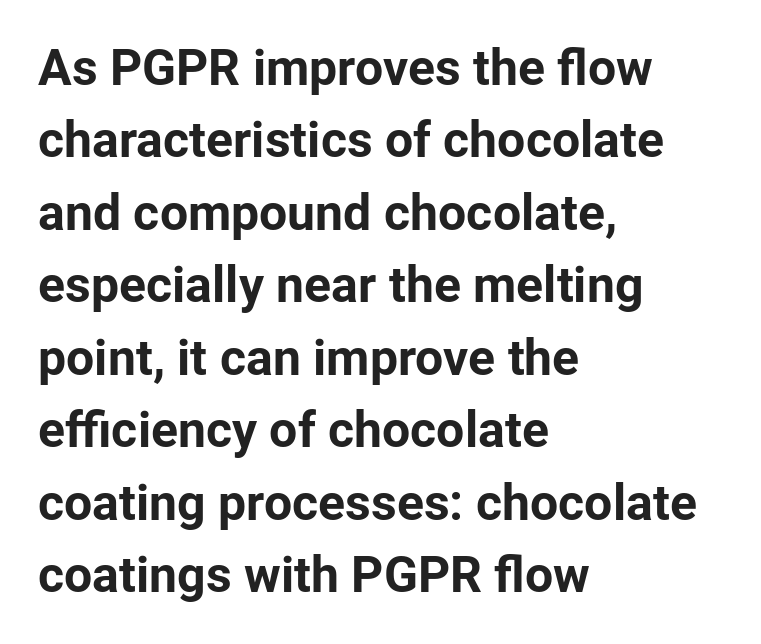
Vertical spacing — default. The paragraph shown leans on its left margin. The type family on display is of the sans-serif kind. Letters rest on an invisible, unmarked baseline. The gaps between neighbouring characters are ordinary and unremarkable.
